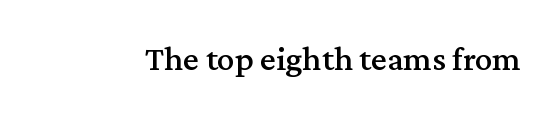
The passage shown has conventional tracking throughout. The glyphs are unaccompanied by any horizontal stroke below them. Proportional: the letters do not fall into vertical columns. This is serif lettering, the kind often seen in printed books. In terms of posture, this sample is upright.
